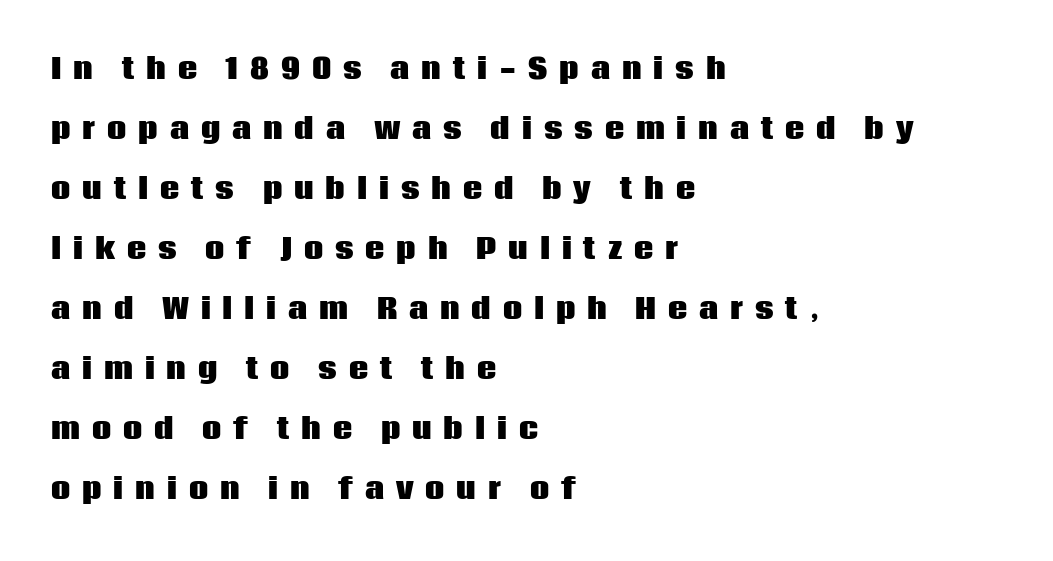
Q: Is the text bold? A: Yes.
Q: Is the text italic (slanted)? A: No, it is upright.
Q: Is the text underlined? A: No.
Q: How is the paragraph aligned? A: Left-aligned.
Q: Is the spacing between letters normal or unusually wide? A: Unusually wide.
Q: Is the spacing between lines tight, normal or loose? A: Loose.
